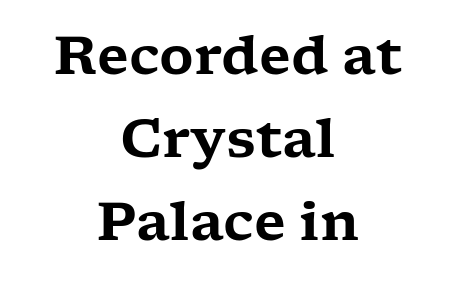
Q: Is the text italic (slanted)? A: No, it is upright.
Q: Is the typeface a serif or a sans-serif typeface? A: Serif.
Q: Is the text underlined? A: No.
Q: How is the paragraph aligned? A: Centered.
Q: Is the spacing between letters normal or unusually wide? A: Normal.
Q: Is the spacing between lines tight, normal or loose? A: Normal.
Q: Width (condensed, normal, or wide)? A: Wide.
Q: Stroke contrast? A: Low.
Q: x-height? A: Medium.
Q: Monospaced? A: No.
